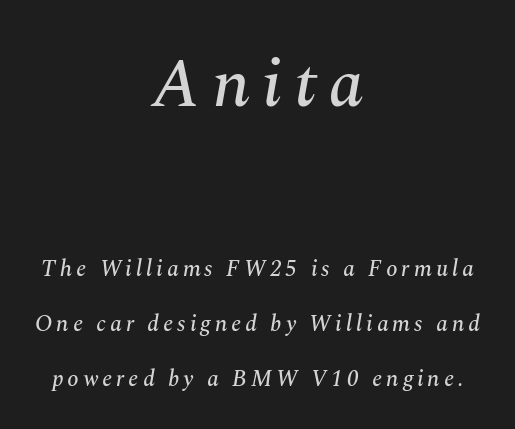
{"serif": "yes", "italic": "yes", "lean": "right", "slant_degrees": 10, "width": "normal", "stroke_contrast": "medium", "x_height": "medium", "monospaced": "no", "underline": "no", "align": "center", "line_spacing": "loose", "line_spacing_ratio": 2.38, "larger_block": "first", "size_ratio": 3.0, "glyph_px": 69}
